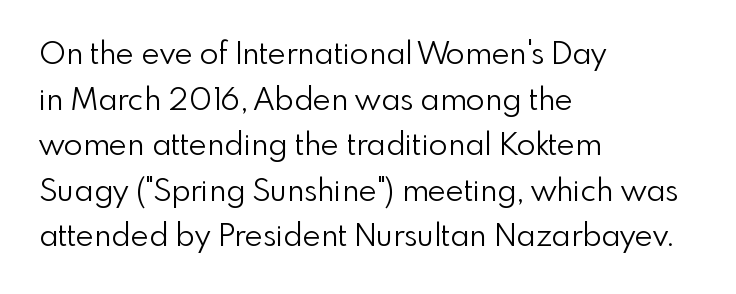
The passage shown is typeset with a sans-serif family. Normally led — the rows are evenly, conventionally spaced. Check the space under the baseline: it is left empty. Tracking here is standard; glyphs follow each other at the usual distance. This is the regular roman posture of the typeface. Counters stay open thanks to moderate or lighter strokes.
